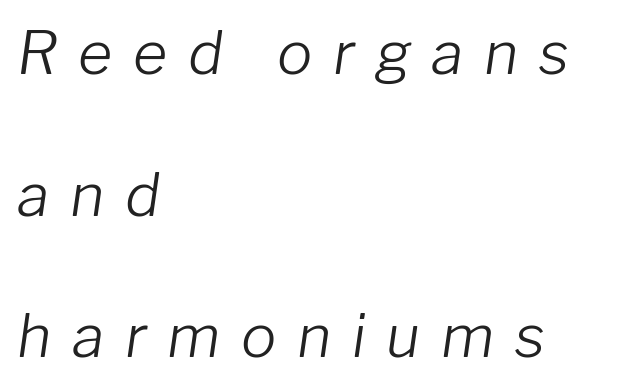
Q: Is the text bold? A: No.
Q: Is the text italic (slanted)? A: Yes, it leans right by about 8 degrees.
Q: Is the text underlined? A: No.
Q: How is the paragraph aligned? A: Left-aligned.
Q: Is the spacing between letters normal or unusually wide? A: Unusually wide.
Q: Is the spacing between lines tight, normal or loose? A: Loose.
Q: Width (condensed, normal, or wide)? A: Normal.
Q: Stroke contrast? A: Low.
Q: x-height? A: Medium.
Q: Monospaced? A: No.
